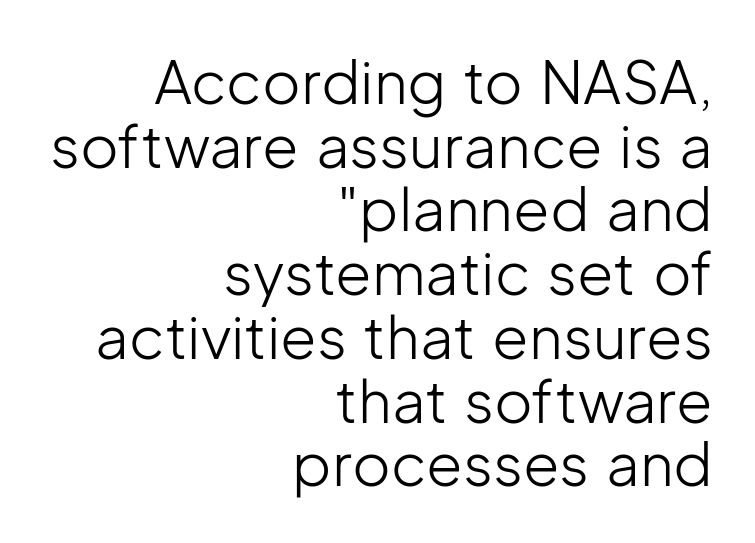
Notice how the stems are strictly vertical — no italics here. Caption: multi-line text, flush right, ragged left. Is this a heavy cut? Hardly; it is regular or lighter. Quick note: interline space is minimal.
